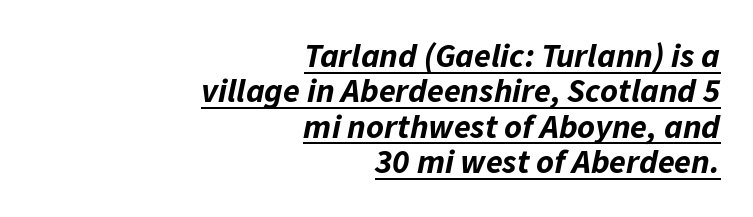
Q: Is the text bold? A: Yes.
Q: Is the text italic (slanted)? A: Yes, it leans right by about 11 degrees.
Q: Is the text underlined? A: Yes.
Q: How is the paragraph aligned? A: Right-aligned.
Q: Is the spacing between letters normal or unusually wide? A: Normal.
Q: Is the spacing between lines tight, normal or loose? A: Tight.
Q: Width (condensed, normal, or wide)? A: Normal.
Q: Stroke contrast? A: Low.
Q: x-height? A: Medium.
Q: Monospaced? A: No.
